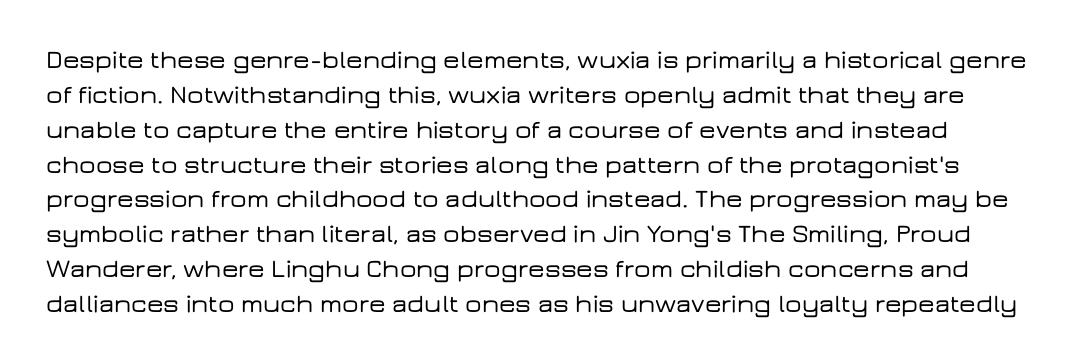
The rendering uses a moderate line-height, typical for paragraphs. The gap between lines stays unmarked. The axis of the letterforms is exactly vertical. Honestly, the letter spacing is just normal — you wouldn't notice it.
